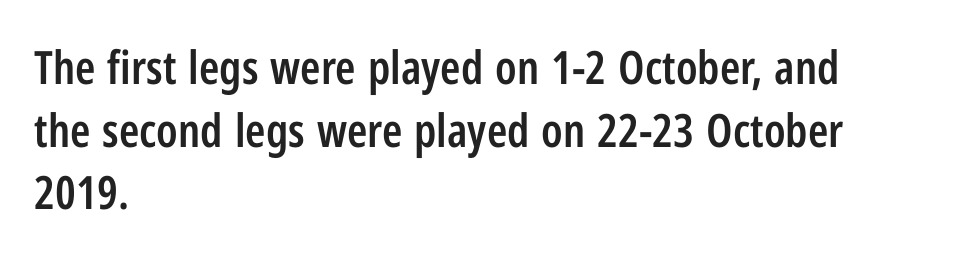
The image shows 46 px semibold, condensed sans-serif type, upright; set left-aligned, normal line spacing (1.36x), normal letter spacing, not underlined; low stroke contrast and a medium x-height.
